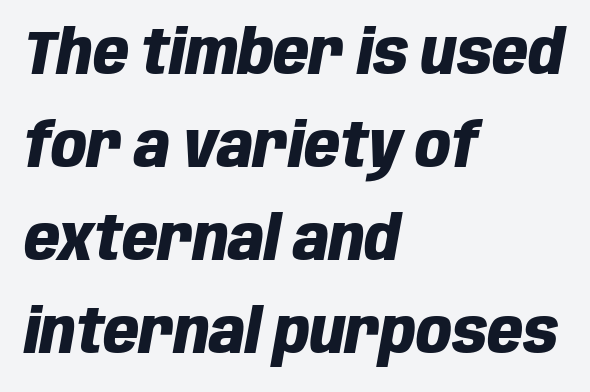
Q: Is the text bold? A: Yes.
Q: Is the text italic (slanted)? A: Yes, it leans right by about 10 degrees.
Q: Is the text underlined? A: No.
Q: How is the paragraph aligned? A: Left-aligned.
Q: Is the spacing between letters normal or unusually wide? A: Normal.
Q: Is the spacing between lines tight, normal or loose? A: Normal.
Q: Width (condensed, normal, or wide)? A: Condensed.
Q: Stroke contrast? A: Low.
Q: x-height? A: Large.
Q: Monospaced? A: No.
